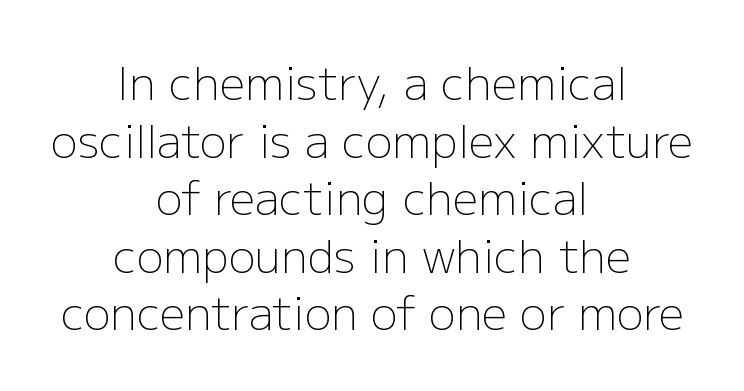
You could not count columns in this text — the font is proportionally spaced. Vertical stems look standard width or narrower in stroke. In CSS terms this would be text-align: center. One glance says typical: line gaps are just what's usual. Characters follow at the spacing the type designer built in.
